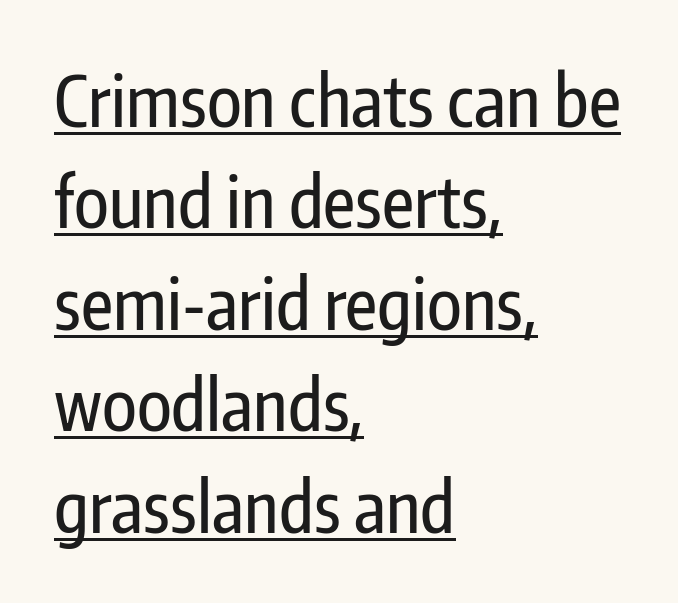
Ascenders rise straight up at ninety degrees. Notice how descenders clear the ascenders below comfortably — that's standard leading. If you drew a ruler down the left edge, every line would touch it. These lines are composed in type without serifs. The letters advance in unequal steps, a hallmark of proportional type. The rendering keeps characters at their native spacing.
